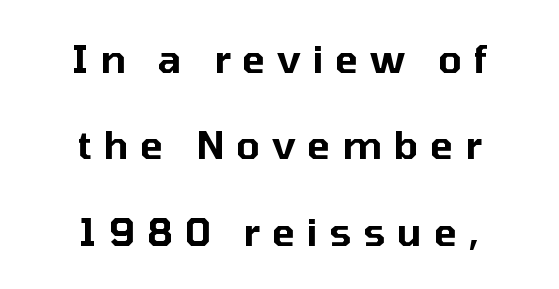
{"serif": "no", "italic": "no", "width": "normal", "stroke_contrast": "low", "x_height": "medium", "monospaced": "no", "underline": "no", "align": "center", "line_spacing": "loose", "line_spacing_ratio": 2.27, "letter_spacing": "wide", "letter_spacing_em": 0.31, "glyph_px": 38}
